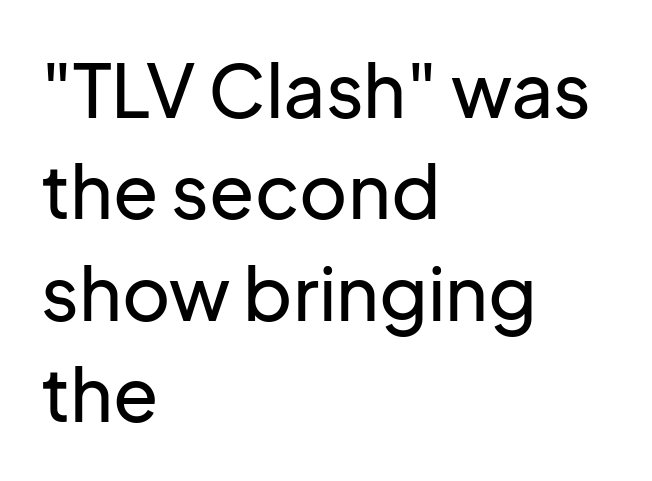
Q: Is the text italic (slanted)? A: No, it is upright.
Q: Is the typeface a serif or a sans-serif typeface? A: Sans-serif.
Q: Is the text underlined? A: No.
Q: How is the paragraph aligned? A: Left-aligned.
Q: Is the spacing between letters normal or unusually wide? A: Normal.
Q: Is the spacing between lines tight, normal or loose? A: Normal.
Q: Width (condensed, normal, or wide)? A: Normal.
Q: Stroke contrast? A: Low.
Q: x-height? A: Medium.
Q: Monospaced? A: No.
